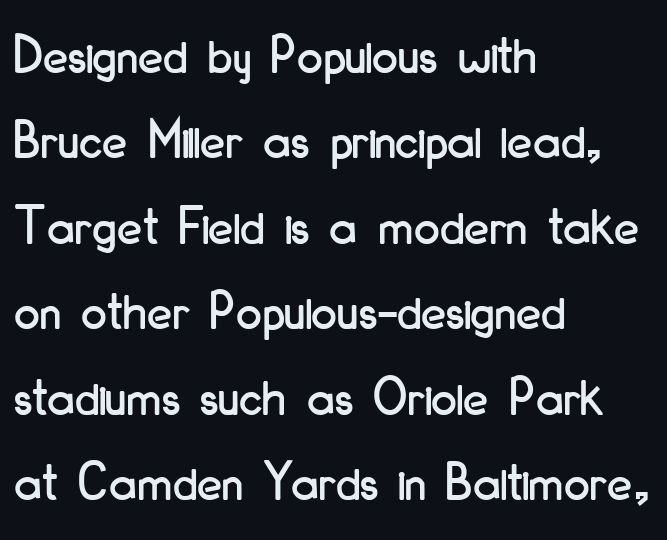
Character widths vary here, with narrow letters taking less room than wide ones. Underline: absent. Horizontally, the lines are justified to the leading edge only. The lines sit at an ordinary, default distance from one another.
